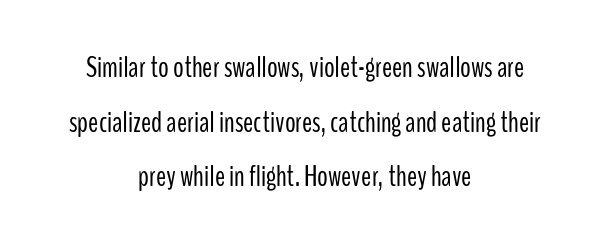
Q: Is the text bold? A: No.
Q: Is the text italic (slanted)? A: No, it is upright.
Q: Is the typeface a serif or a sans-serif typeface? A: Sans-serif.
Q: Is the text underlined? A: No.
Q: How is the paragraph aligned? A: Centered.
Q: Is the spacing between letters normal or unusually wide? A: Normal.
Q: Width (condensed, normal, or wide)? A: Condensed.
Q: Stroke contrast? A: Low.
Q: x-height? A: Medium.
Q: Monospaced? A: No.
